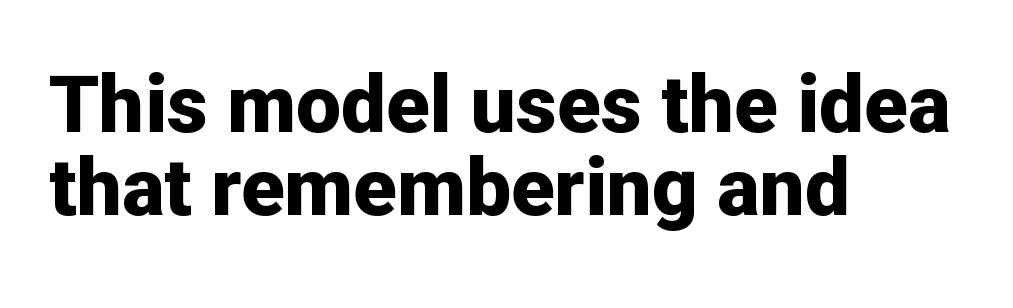
{"serif": "no", "italic": "no", "bold": "yes", "weight": "bold", "width": "normal", "stroke_contrast": "low", "x_height": "medium", "monospaced": "no", "underline": "no", "align": "left", "line_spacing": "tight", "line_spacing_ratio": 1.04, "letter_spacing": "normal", "letter_spacing_em": 0.0, "glyph_px": 80}
